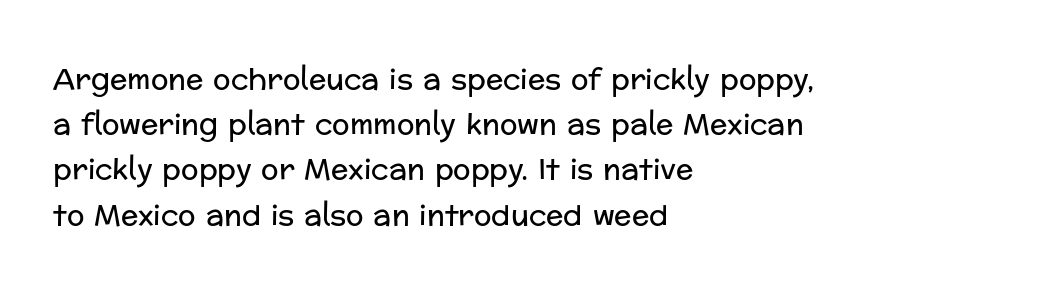
{"serif": "no", "italic": "no", "bold": "no", "weight": "regular", "width": "normal", "stroke_contrast": "low", "x_height": "medium", "monospaced": "no", "underline": "no", "align": "left", "line_spacing": "normal", "line_spacing_ratio": 1.56, "letter_spacing": "normal", "letter_spacing_em": 0.0, "glyph_px": 29}
